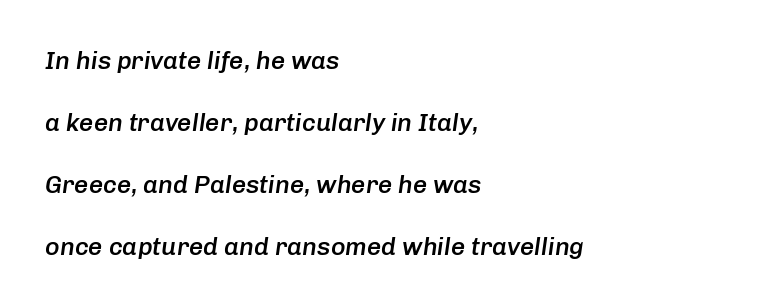
Q: Is the text bold? A: Semi-bold.
Q: Is the text italic (slanted)? A: Yes, it leans right by about 8 degrees.
Q: Is the text underlined? A: No.
Q: How is the paragraph aligned? A: Left-aligned.
Q: Is the spacing between letters normal or unusually wide? A: Normal.
Q: Is the spacing between lines tight, normal or loose? A: Loose.
